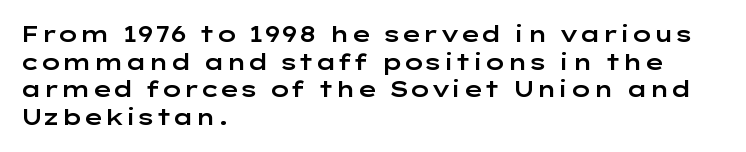
Q: Is the text italic (slanted)? A: No, it is upright.
Q: Is the text underlined? A: No.
Q: How is the paragraph aligned? A: Left-aligned.
Q: Is the spacing between letters normal or unusually wide? A: Normal.
Q: Is the spacing between lines tight, normal or loose? A: Normal.
